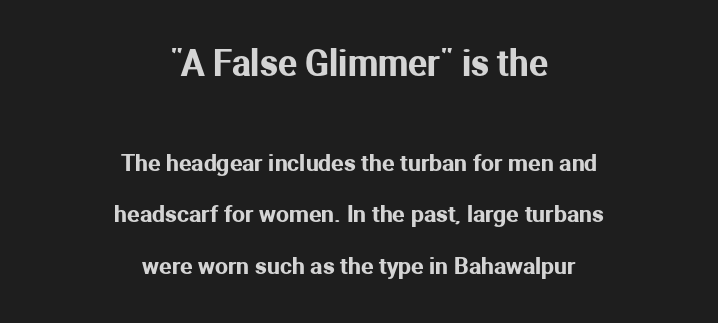
Q: Is the text italic (slanted)? A: No, it is upright.
Q: Is the typeface a serif or a sans-serif typeface? A: Sans-serif.
Q: Is the text underlined? A: No.
Q: How is the paragraph aligned? A: Centered.
Q: Is the spacing between letters normal or unusually wide? A: Normal.
Q: Is the spacing between lines tight, normal or loose? A: Loose.
Q: Which block of text is set in a larger size, the first (top) or the second (bottom)? A: The first (top) one.
Q: Width (condensed, normal, or wide)? A: Normal.
Q: Stroke contrast? A: Medium.
Q: x-height? A: Medium.
Q: Monospaced? A: No.
